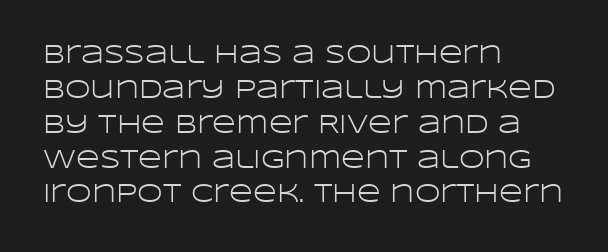
{"italic": "no", "bold": "no", "underline": "no", "align": "left", "line_spacing": "normal", "line_spacing_ratio": 1.34, "letter_spacing": "normal", "letter_spacing_em": 0.0, "glyph_px": 26}
